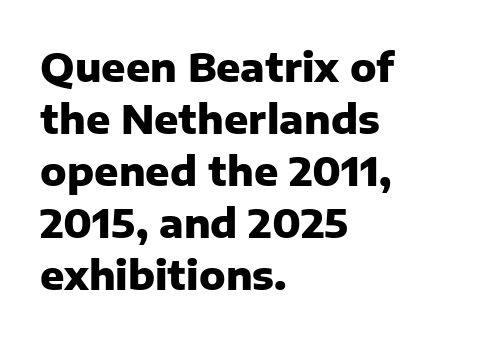
Nope, not italic — everything's standing straight. The lines are quadded left. The passage shown is emphatically bold. The letters carry no serifs — their stems end cleanly without finishing strokes. Leading: standard.
